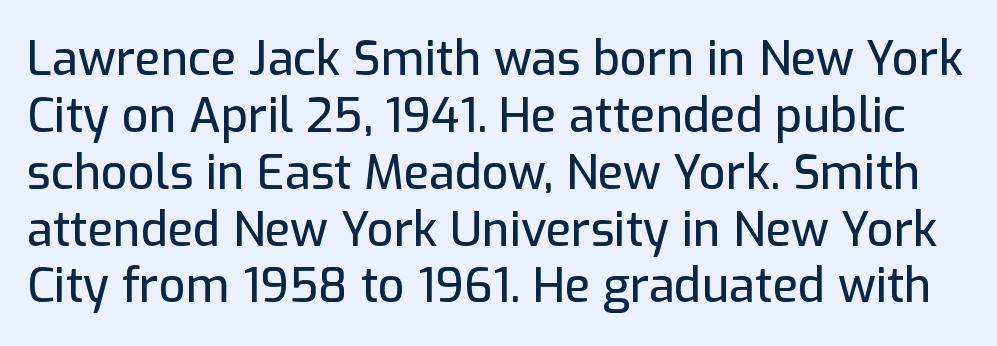
When letters stand straight like this, we call the style roman or upright. Regarding serifs, this sample does without them. Beneath every word, the page is bare. This sample has the flowing, uneven cadence of proportional lettering. The tracking reads as untouched default to a designer's eye.
